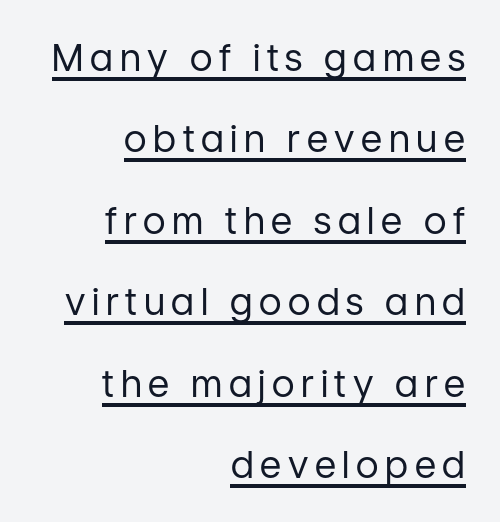
The image shows 37 px regular-weight sans-serif type, upright; set right-aligned, loose line spacing (2.2x), underlined; low stroke contrast and a medium x-height.
